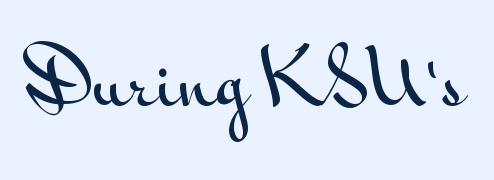
Does the type have serifs? No, each stem ends abruptly. Varying glyph widths throughout — classic text-font behaviour. Type without underlining. Students, note that the glyphs here touch the page at normal intervals.
